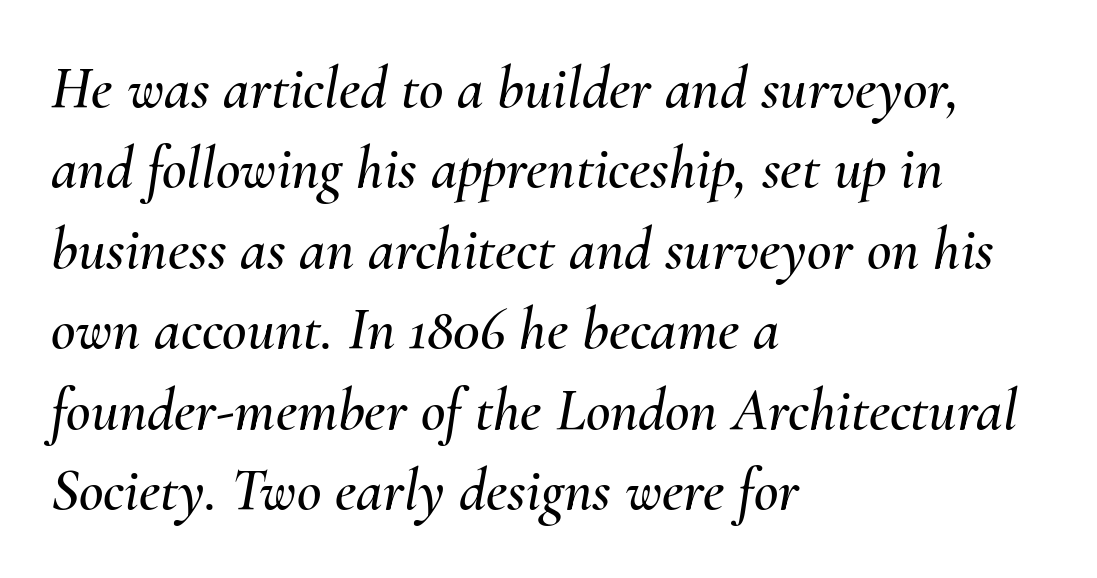
The axis of the letterforms is tilted away from vertical. A typesetter would call this leading conventional body-copy spacing. Each line starts at the same left margin while the right side varies. Observe the ordinary spacing: letters are neighbours, not strangers.
